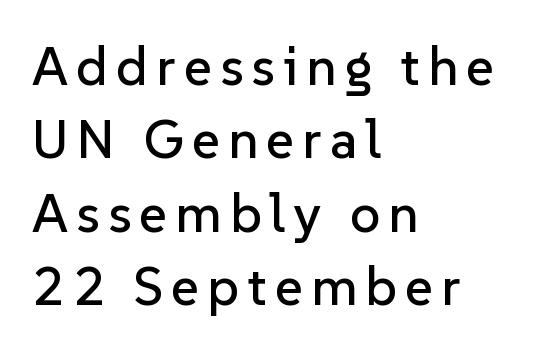
{"serif": "no", "italic": "no", "width": "normal", "stroke_contrast": "low", "x_height": "medium", "monospaced": "no", "underline": "no", "align": "left", "line_spacing": "normal", "line_spacing_ratio": 1.36, "glyph_px": 54}
